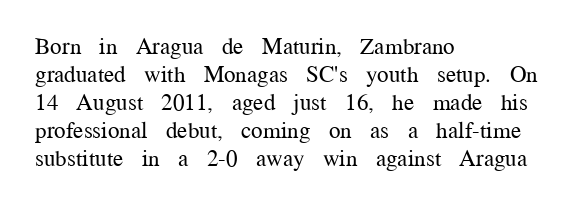
Q: Is the text bold? A: No.
Q: Is the text italic (slanted)? A: No, it is upright.
Q: Is the text underlined? A: No.
Q: How is the paragraph aligned? A: Left-aligned.
Q: Is the spacing between letters normal or unusually wide? A: Normal.
